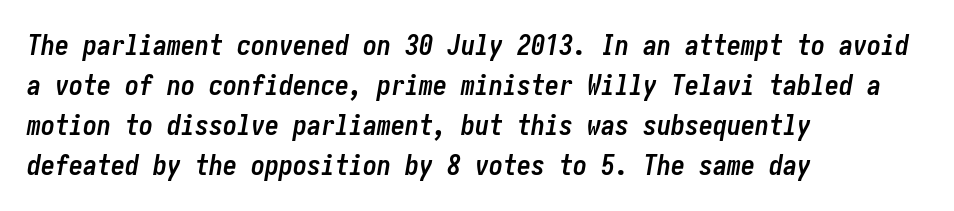
Q: Is the text bold? A: Yes.
Q: Is the text italic (slanted)? A: Yes, it leans right by about 10 degrees.
Q: Is the text underlined? A: No.
Q: How is the paragraph aligned? A: Left-aligned.
Q: Is the spacing between letters normal or unusually wide? A: Normal.
Q: Is the spacing between lines tight, normal or loose? A: Normal.
Q: Width (condensed, normal, or wide)? A: Condensed.
Q: Stroke contrast? A: Low.
Q: x-height? A: Medium.
